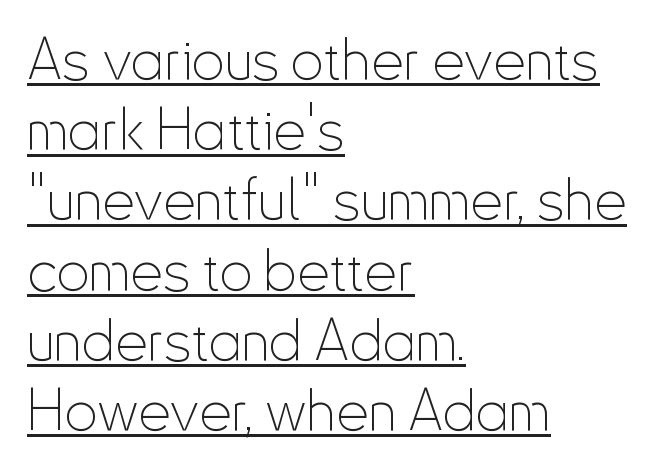
The image shows 58 px thin, condensed sans-serif type, upright; set left-aligned, line spacing 1.21x, normal letter spacing, underlined; low stroke contrast and a small x-height.
